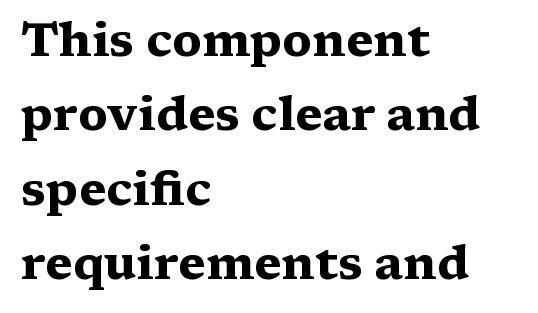
Q: Is the text bold? A: Yes.
Q: Is the text italic (slanted)? A: No, it is upright.
Q: Is the typeface a serif or a sans-serif typeface? A: Serif.
Q: Is the text underlined? A: No.
Q: How is the paragraph aligned? A: Left-aligned.
Q: Is the spacing between letters normal or unusually wide? A: Normal.
Q: Is the spacing between lines tight, normal or loose? A: Normal.
Q: Width (condensed, normal, or wide)? A: Wide.
Q: Stroke contrast? A: Medium.
Q: x-height? A: Medium.
Q: Monospaced? A: No.
